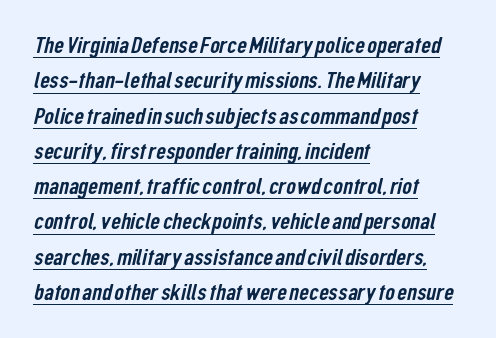
Q: Is the text underlined? A: Yes.
Q: How is the paragraph aligned? A: Left-aligned.
Q: Is the spacing between letters normal or unusually wide? A: Normal.
Q: Is the spacing between lines tight, normal or loose? A: Normal.
